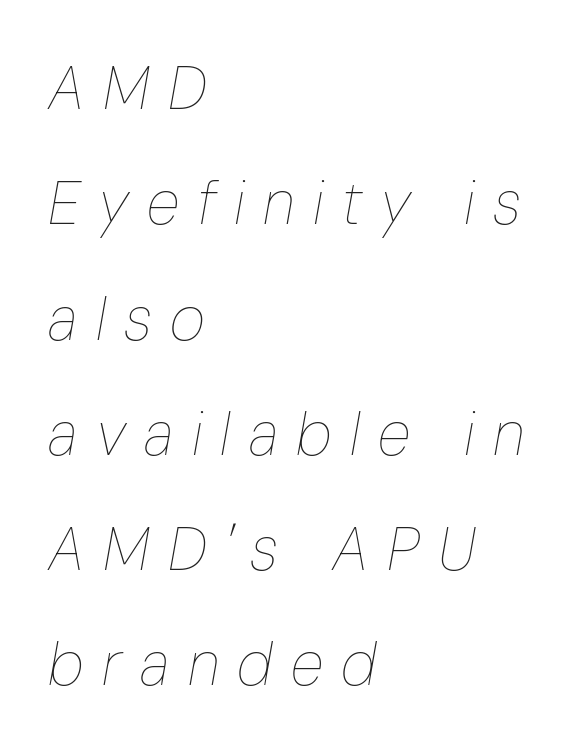
The letterforms stand isolated, each surrounded by extra space. The passage is arranged the way most books set body copy — flush left. The area under the type is left untouched. Italic: yes, the glyphs are oblique. The letterforms sit at book weight or below. You could not count columns in this text — the font is proportionally spaced.
